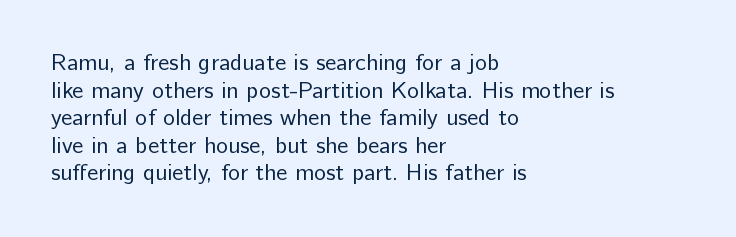
{"italic": "no", "bold": "no", "underline": "no", "align": "left", "line_spacing_ratio": 1.2, "letter_spacing": "normal", "letter_spacing_em": 0.0, "glyph_px": 23}
